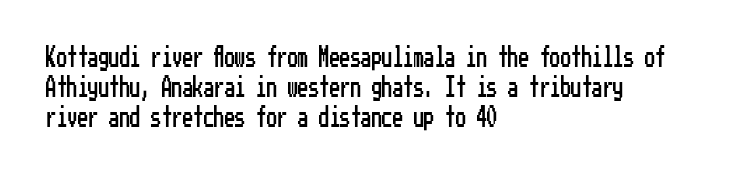
Q: Is the text italic (slanted)? A: No, it is upright.
Q: Is the text underlined? A: No.
Q: How is the paragraph aligned? A: Left-aligned.
Q: Is the spacing between letters normal or unusually wide? A: Normal.
Q: Is the spacing between lines tight, normal or loose? A: Normal.
